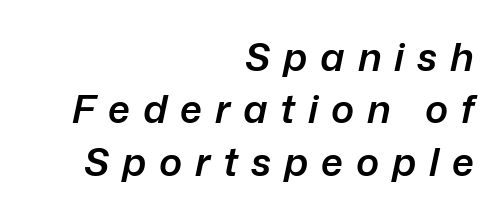
{"italic": "yes", "lean": "right", "slant_degrees": 12, "bold": "semi", "weight": "semibold", "width": "normal", "stroke_contrast": "low", "x_height": "medium", "monospaced": "no", "underline": "no", "align": "right", "line_spacing": "normal", "line_spacing_ratio": 1.34, "letter_spacing": "wide", "letter_spacing_em": 0.33, "glyph_px": 39}
